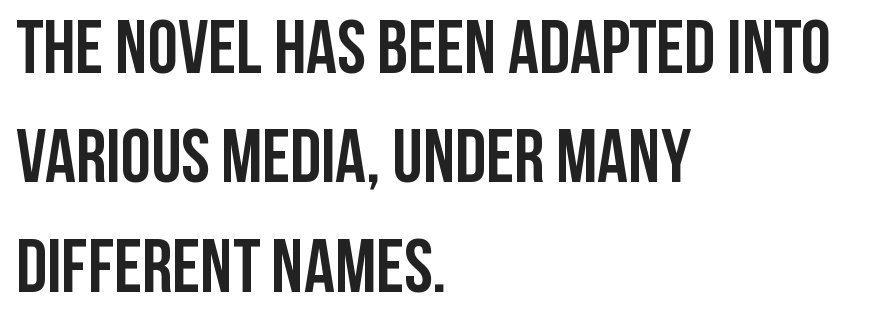
Q: Is the text bold? A: Yes.
Q: Is the text italic (slanted)? A: No, it is upright.
Q: Is the typeface a serif or a sans-serif typeface? A: Sans-serif.
Q: Is the text underlined? A: No.
Q: How is the paragraph aligned? A: Left-aligned.
Q: Is the spacing between letters normal or unusually wide? A: Normal.
Q: Is the spacing between lines tight, normal or loose? A: Normal.
Q: Width (condensed, normal, or wide)? A: Condensed.
Q: Stroke contrast? A: Low.
Q: x-height? A: Large.
Q: Monospaced? A: No.
